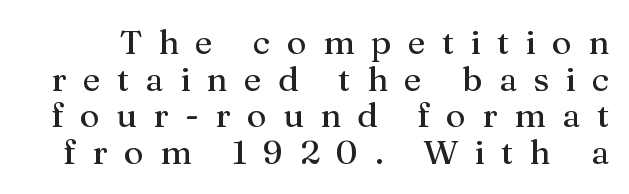
{"serif": "yes", "italic": "no", "width": "normal", "stroke_contrast": "medium", "x_height": "medium", "monospaced": "no", "underline": "no", "line_spacing": "tight", "line_spacing_ratio": 1.08, "letter_spacing": "wide", "letter_spacing_em": 0.48, "glyph_px": 34}
